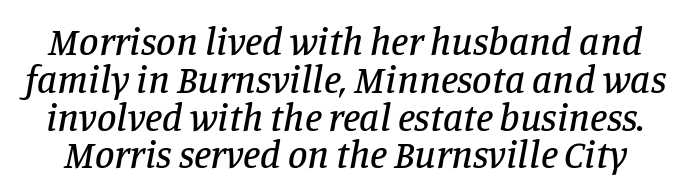
Caption: standard tracking, unaltered. In terms of leading, this rendering errs on the cramped side. Lines of text with bare space underneath. The text was rendered using a seriffed face with decorative stroke endings.
